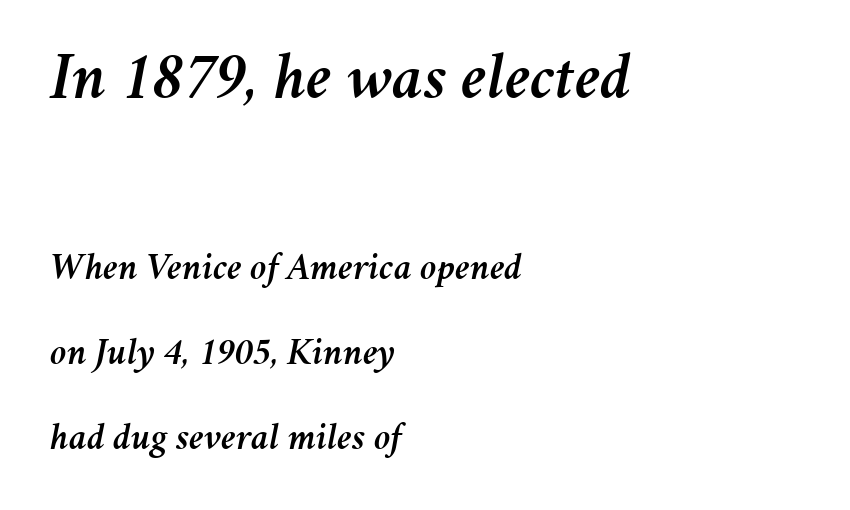
{"italic": "yes", "lean": "right", "slant_degrees": 11, "width": "normal", "stroke_contrast": "medium", "x_height": "medium", "monospaced": "no", "underline": "no", "align": "left", "line_spacing": "loose", "line_spacing_ratio": 2.24, "letter_spacing": "normal", "letter_spacing_em": 0.0, "larger_block": "first", "size_ratio": 1.74, "glyph_px": 66}
